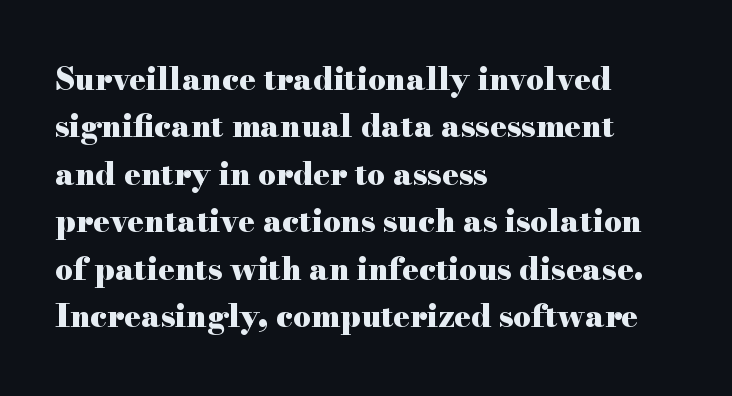
The image shows 31 px heavy, wide serif type, upright; set left-aligned, normal line spacing (1.53x), normal letter spacing, not underlined; high stroke contrast and a small x-height.
